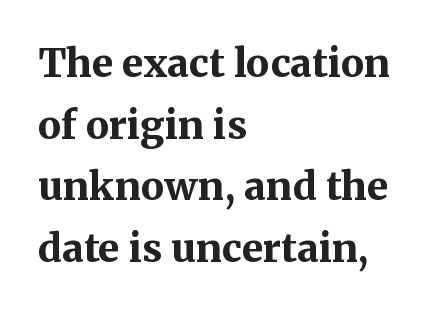
The image shows 39 px bold serif type, upright; set left-aligned, normal line spacing (1.58x), normal letter spacing, not underlined; medium stroke contrast and a medium x-height.
